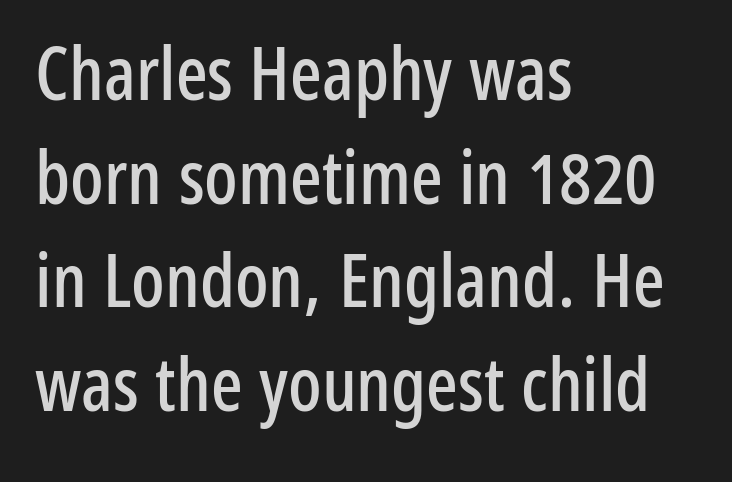
The font's upright variant was chosen for this text. A typesetter would call this proportional, since set widths differ per character. The words here are not underlined. Normally led — the rows are evenly, conventionally spaced. Left-aligned paragraph, ragged on the right. Characters follow at the spacing the type designer built in.
